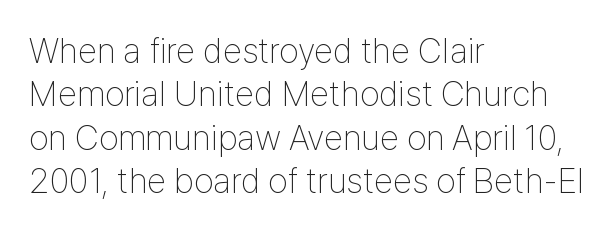
The image shows 35 px thin, condensed sans-serif type, upright; set left-aligned, line spacing 1.24x, normal letter spacing, not underlined; low stroke contrast and a medium x-height.
